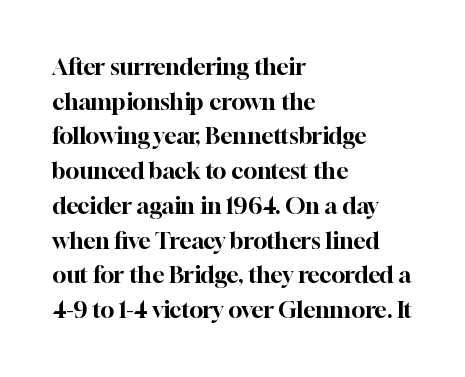
{"italic": "no", "underline": "no", "align": "left", "line_spacing": "normal", "line_spacing_ratio": 1.51, "letter_spacing": "normal", "letter_spacing_em": 0.0, "glyph_px": 23}
